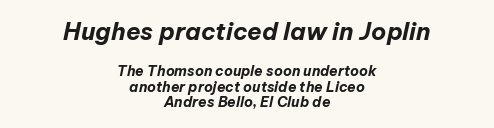
The image shows 24 px bold type, italic (leaning right); set centered, tight line spacing (1.12x), normal letter spacing, not underlined; the first (top) block is 1.71x larger.
